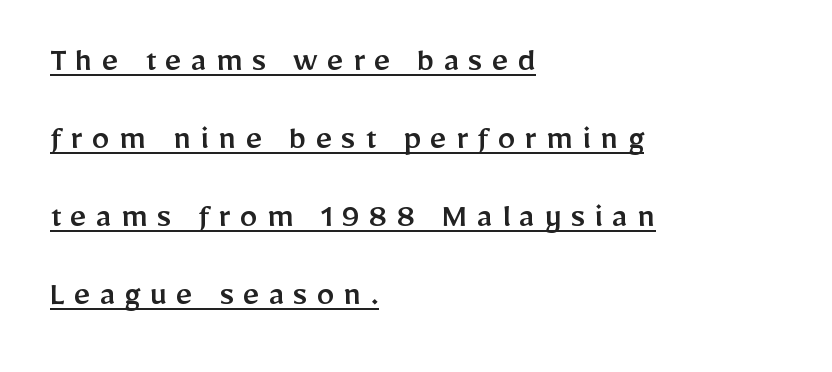
The image shows 36 px sans-serif type, upright; set left-aligned, loose line spacing (2.17x), unusually wide letter spacing (+0.25 em), underlined; low stroke contrast and a medium x-height.
